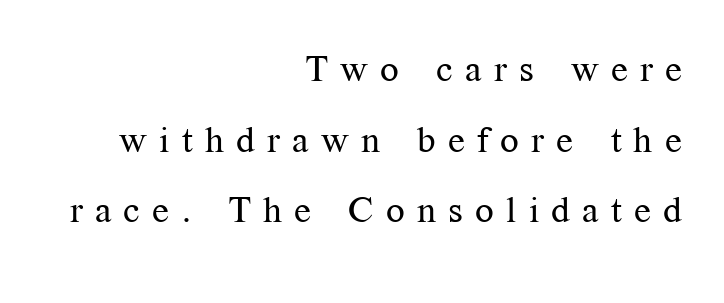
Q: Is the text bold? A: No.
Q: Is the text italic (slanted)? A: No, it is upright.
Q: Is the typeface a serif or a sans-serif typeface? A: Serif.
Q: Is the text underlined? A: No.
Q: How is the paragraph aligned? A: Right-aligned.
Q: Is the spacing between letters normal or unusually wide? A: Unusually wide.
Q: Is the spacing between lines tight, normal or loose? A: Loose.
Q: Width (condensed, normal, or wide)? A: Normal.
Q: Stroke contrast? A: Medium.
Q: x-height? A: Medium.
Q: Monospaced? A: No.
